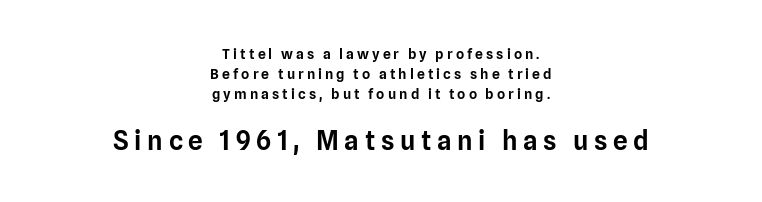
The typography opts for an upright posture over an oblique one. Decoration check: the copy has no underline. What's the leading like? Ordinary, nothing unusual. Short note: letters widely spaced. This layout puts the modest block above and the oversized block below.
